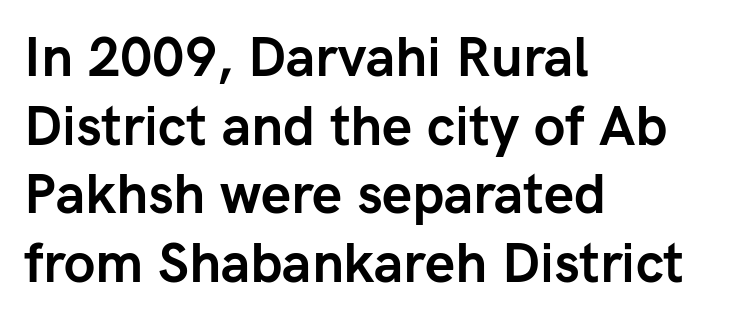
Q: Is the text bold? A: Yes.
Q: Is the text italic (slanted)? A: No, it is upright.
Q: Is the typeface a serif or a sans-serif typeface? A: Sans-serif.
Q: Is the text underlined? A: No.
Q: How is the paragraph aligned? A: Left-aligned.
Q: Is the spacing between letters normal or unusually wide? A: Normal.
Q: Is the spacing between lines tight, normal or loose? A: Normal.
Q: Width (condensed, normal, or wide)? A: Normal.
Q: Stroke contrast? A: Low.
Q: x-height? A: Medium.
Q: Monospaced? A: No.
